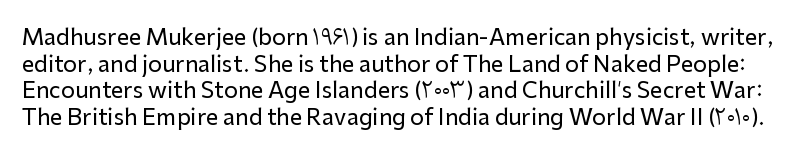
The image shows 22 px text type, upright; set line spacing 1.21x, normal letter spacing, not underlined.
